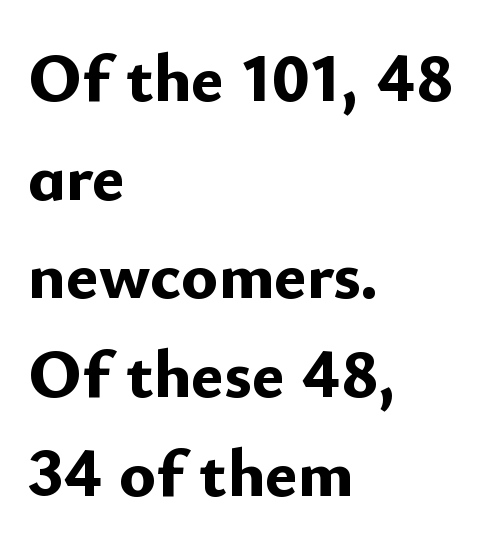
This sample has the flowing, uneven cadence of proportional lettering. The characters display no serif detailing; their extremities are plain. Is the block centered? No — it sits flush against the left margin. Is there any slant? The stems are plumb.
